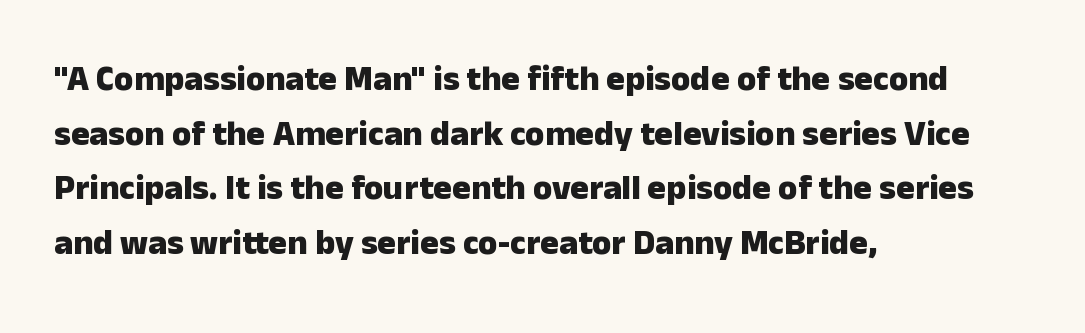
{"serif": "no", "italic": "no", "bold": "yes", "weight": "heavy", "width": "normal", "stroke_contrast": "low", "x_height": "medium", "monospaced": "no", "underline": "no", "align": "left", "line_spacing": "normal", "line_spacing_ratio": 1.56, "letter_spacing": "normal", "letter_spacing_em": 0.0, "glyph_px": 35}
